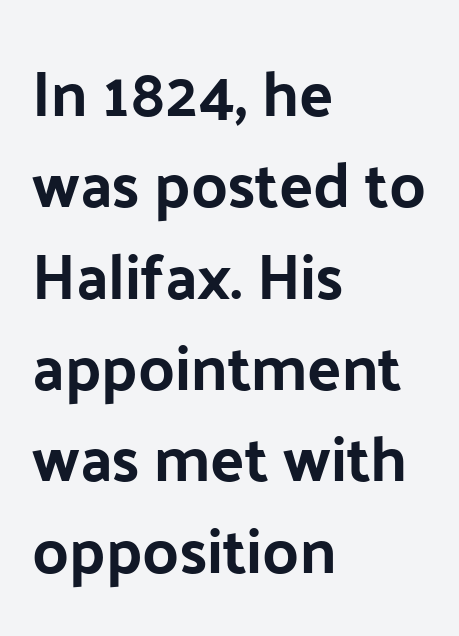
The image shows 63 px sans-serif type, upright; set left-aligned, normal line spacing (1.45x), normal letter spacing, not underlined; low stroke contrast and a medium x-height.
